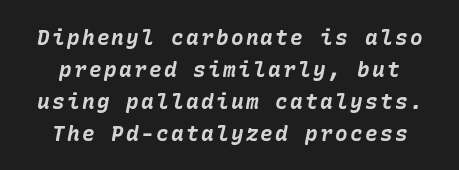
The image shows 21 px bold type, italic (leaning right); set centered, normal line spacing (1.52x), not underlined.
